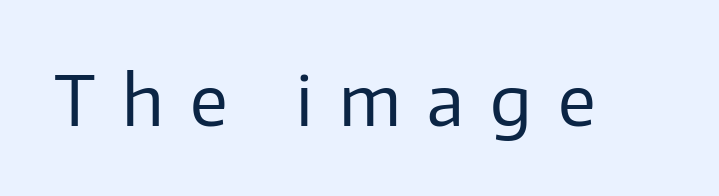
Q: Is the text bold? A: No.
Q: Is the text italic (slanted)? A: No, it is upright.
Q: Is the typeface a serif or a sans-serif typeface? A: Sans-serif.
Q: Is the text underlined? A: No.
Q: Is the spacing between letters normal or unusually wide? A: Unusually wide.
Q: Width (condensed, normal, or wide)? A: Normal.
Q: Stroke contrast? A: Low.
Q: x-height? A: Medium.
Q: Monospaced? A: No.
